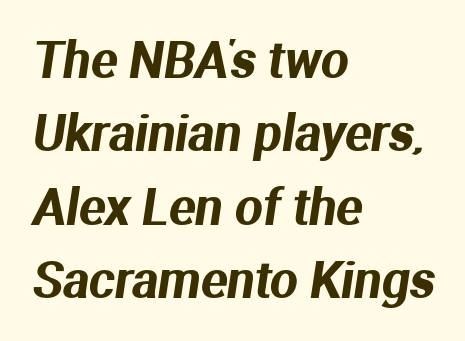
{"serif": "no", "width": "normal", "stroke_contrast": "medium", "x_height": "medium", "monospaced": "no", "underline": "no", "align": "left", "line_spacing": "normal", "line_spacing_ratio": 1.5, "letter_spacing": "normal", "letter_spacing_em": 0.0, "glyph_px": 49}
